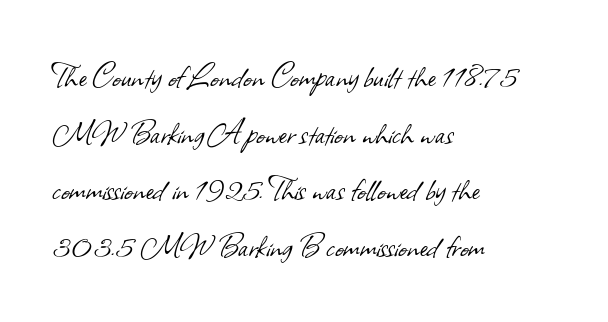
Q: Is the text bold? A: No.
Q: Is the typeface a serif or a sans-serif typeface? A: Sans-serif.
Q: Is the text underlined? A: No.
Q: How is the paragraph aligned? A: Left-aligned.
Q: Is the spacing between letters normal or unusually wide? A: Normal.
Q: Is the spacing between lines tight, normal or loose? A: Normal.
Q: Width (condensed, normal, or wide)? A: Normal.
Q: Stroke contrast? A: Low.
Q: x-height? A: Small.
Q: Monospaced? A: No.
